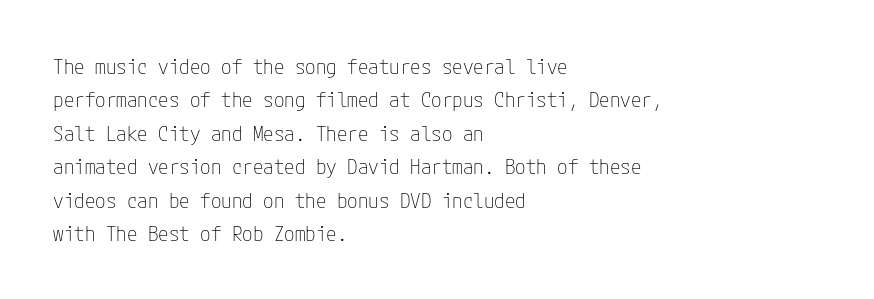
Q: Is the text bold? A: No.
Q: Is the text italic (slanted)? A: No, it is upright.
Q: Is the text underlined? A: No.
Q: How is the paragraph aligned? A: Left-aligned.
Q: Is the spacing between letters normal or unusually wide? A: Normal.
Q: Is the spacing between lines tight, normal or loose? A: Normal.
